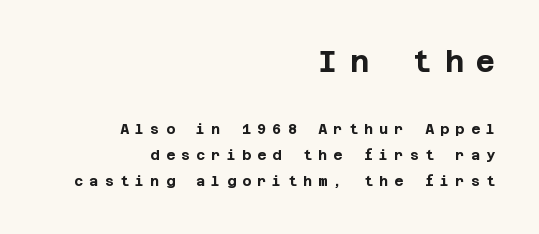
{"serif": "no", "italic": "no", "bold": "yes", "weight": "bold", "width": "normal", "stroke_contrast": "low", "x_height": "large", "underline": "no", "align": "right", "line_spacing_ratio": 1.83, "letter_spacing": "wide", "letter_spacing_em": 0.44, "larger_block": "first", "size_ratio": 2.07, "glyph_px": 29}
